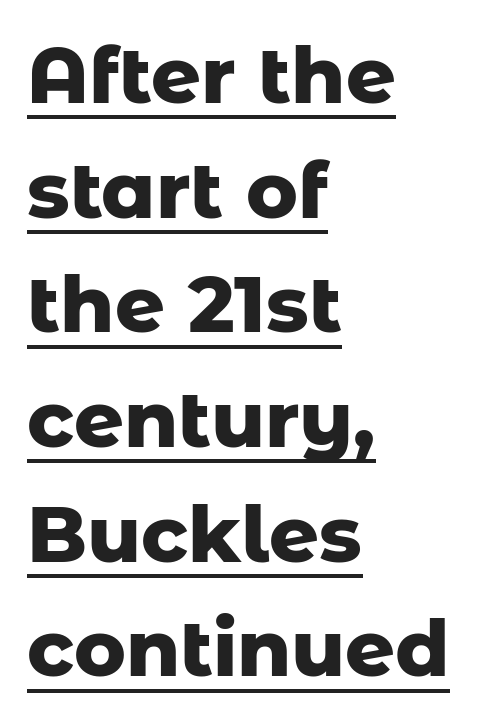
{"serif": "no", "italic": "no", "bold": "yes", "weight": "heavy", "width": "normal", "stroke_contrast": "low", "x_height": "medium", "monospaced": "no", "underline": "yes", "align": "left", "line_spacing": "normal", "line_spacing_ratio": 1.47, "letter_spacing": "normal", "letter_spacing_em": 0.0, "glyph_px": 78}
